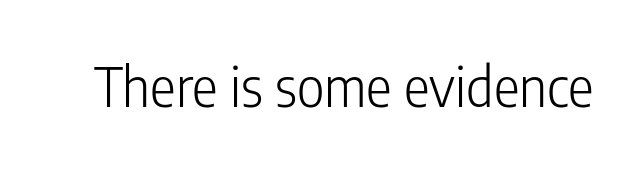
{"serif": "no", "italic": "no", "bold": "no", "weight": "light", "width": "condensed", "stroke_contrast": "low", "x_height": "medium", "monospaced": "no", "underline": "no", "letter_spacing": "normal", "letter_spacing_em": 0.0, "glyph_px": 54}
